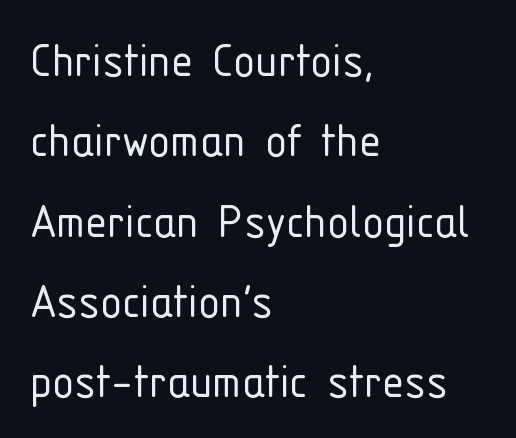
Q: Is the text bold? A: No.
Q: Is the text italic (slanted)? A: No, it is upright.
Q: Is the typeface a serif or a sans-serif typeface? A: Sans-serif.
Q: Is the text underlined? A: No.
Q: How is the paragraph aligned? A: Left-aligned.
Q: Is the spacing between letters normal or unusually wide? A: Normal.
Q: Is the spacing between lines tight, normal or loose? A: Normal.
Q: Width (condensed, normal, or wide)? A: Condensed.
Q: Stroke contrast? A: Low.
Q: x-height? A: Medium.
Q: Monospaced? A: No.
